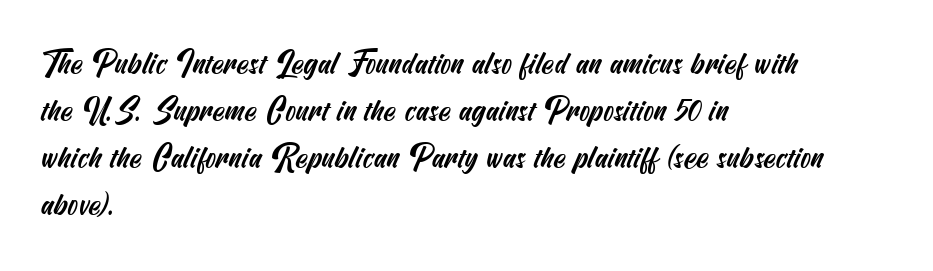
Q: Is the typeface a serif or a sans-serif typeface? A: Sans-serif.
Q: Is the text underlined? A: No.
Q: How is the paragraph aligned? A: Left-aligned.
Q: Is the spacing between letters normal or unusually wide? A: Normal.
Q: Is the spacing between lines tight, normal or loose? A: Normal.
Q: Width (condensed, normal, or wide)? A: Condensed.
Q: Stroke contrast? A: Medium.
Q: x-height? A: Small.
